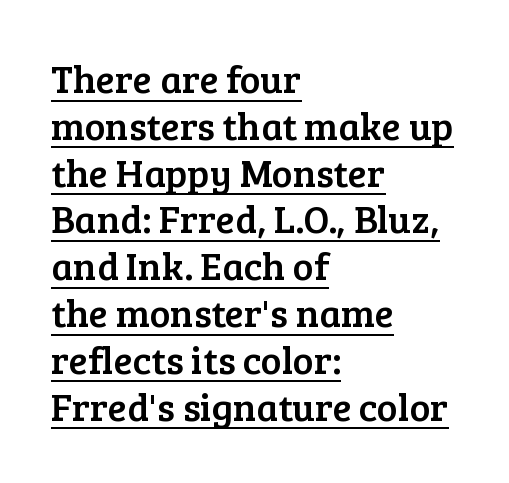
{"serif": "yes", "italic": "no", "width": "normal", "stroke_contrast": "low", "x_height": "medium", "monospaced": "no", "underline": "yes", "align": "left", "line_spacing_ratio": 1.2, "letter_spacing": "normal", "letter_spacing_em": 0.0, "glyph_px": 39}
